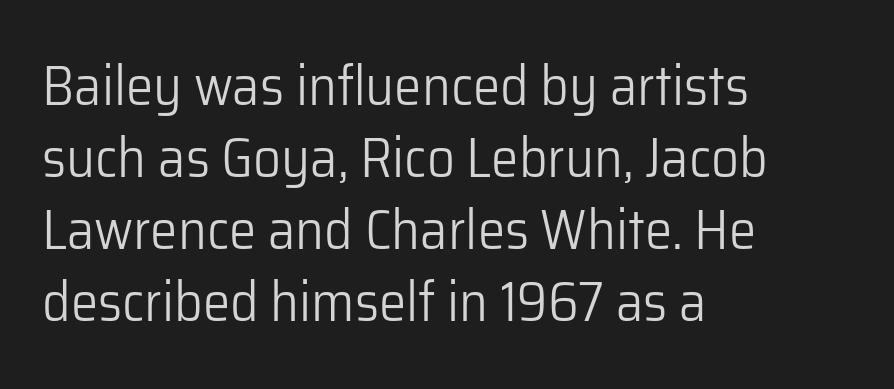
{"serif": "no", "italic": "no", "bold": "no", "weight": "light", "width": "normal", "stroke_contrast": "low", "x_height": "medium", "monospaced": "no", "underline": "no", "align": "left", "line_spacing": "normal", "line_spacing_ratio": 1.31, "letter_spacing": "normal", "letter_spacing_em": 0.0, "glyph_px": 55}
